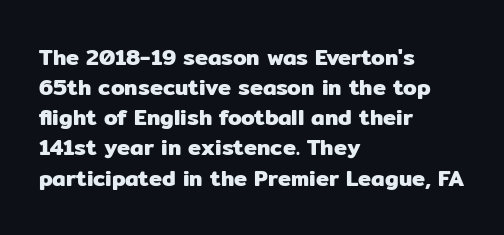
The image shows 22 px text type, upright; set left-aligned, normal line spacing (1.37x), normal letter spacing, not underlined.
